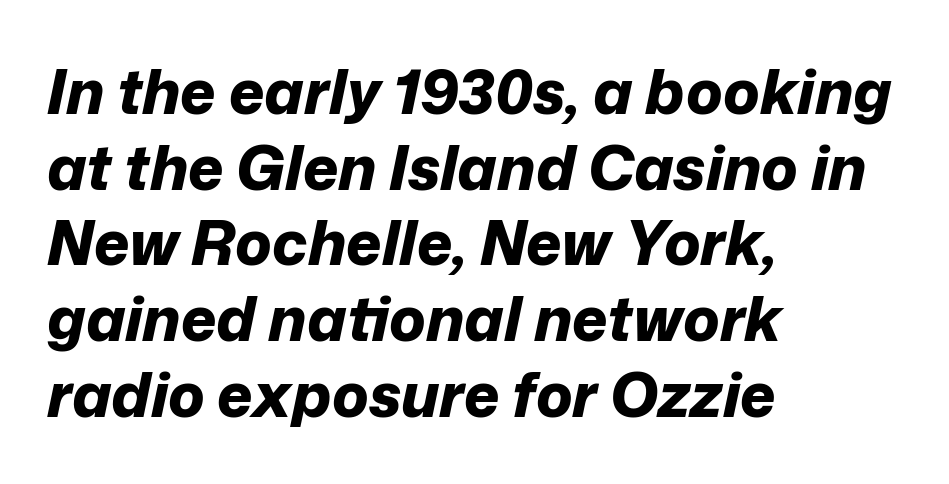
Q: Is the text bold? A: Yes.
Q: Is the text italic (slanted)? A: Yes, it leans right by about 12 degrees.
Q: Is the text underlined? A: No.
Q: How is the paragraph aligned? A: Left-aligned.
Q: Is the spacing between letters normal or unusually wide? A: Normal.
Q: Width (condensed, normal, or wide)? A: Normal.
Q: Stroke contrast? A: Low.
Q: x-height? A: Medium.
Q: Monospaced? A: No.
